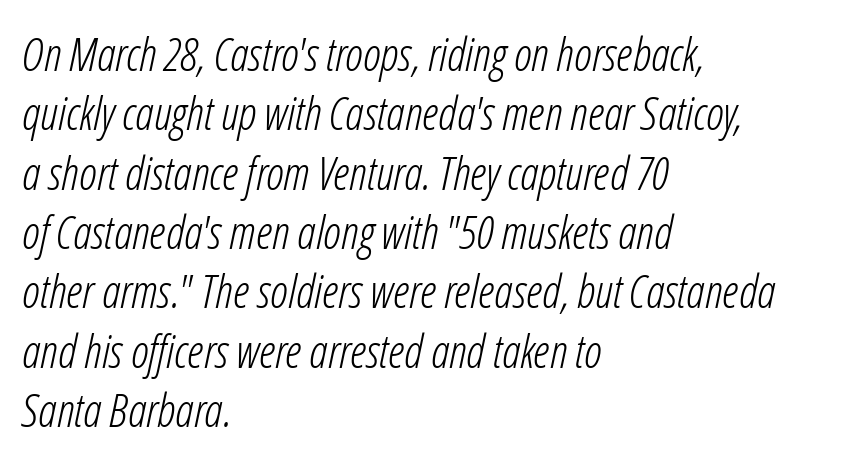
Q: Is the text bold? A: No.
Q: Is the text italic (slanted)? A: Yes, it leans right by about 12 degrees.
Q: Is the text underlined? A: No.
Q: How is the paragraph aligned? A: Left-aligned.
Q: Is the spacing between letters normal or unusually wide? A: Normal.
Q: Is the spacing between lines tight, normal or loose? A: Normal.
Q: Width (condensed, normal, or wide)? A: Condensed.
Q: Stroke contrast? A: Low.
Q: x-height? A: Medium.
Q: Monospaced? A: No.
